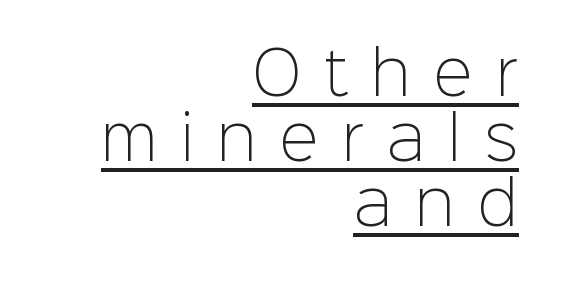
Q: Is the text bold? A: No.
Q: Is the text italic (slanted)? A: No, it is upright.
Q: Is the typeface a serif or a sans-serif typeface? A: Sans-serif.
Q: Is the text underlined? A: Yes.
Q: How is the paragraph aligned? A: Right-aligned.
Q: Is the spacing between letters normal or unusually wide? A: Unusually wide.
Q: Is the spacing between lines tight, normal or loose? A: Tight.
Q: Width (condensed, normal, or wide)? A: Normal.
Q: Stroke contrast? A: Low.
Q: x-height? A: Medium.
Q: Monospaced? A: No.
